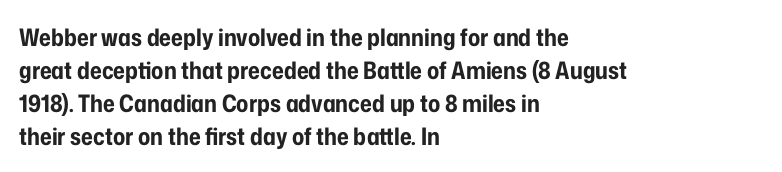
Q: Is the text bold? A: Yes.
Q: Is the text italic (slanted)? A: No, it is upright.
Q: Is the text underlined? A: No.
Q: How is the paragraph aligned? A: Left-aligned.
Q: Is the spacing between letters normal or unusually wide? A: Normal.
Q: Is the spacing between lines tight, normal or loose? A: Normal.
